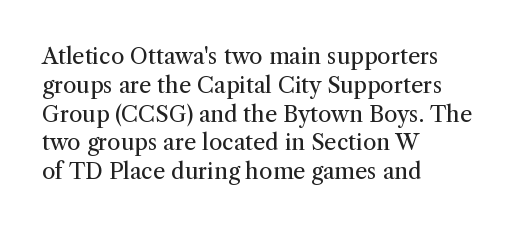
Q: Is the text bold? A: No.
Q: Is the text italic (slanted)? A: No, it is upright.
Q: Is the text underlined? A: No.
Q: How is the paragraph aligned? A: Left-aligned.
Q: Is the spacing between letters normal or unusually wide? A: Normal.
Q: Is the spacing between lines tight, normal or loose? A: Normal.
